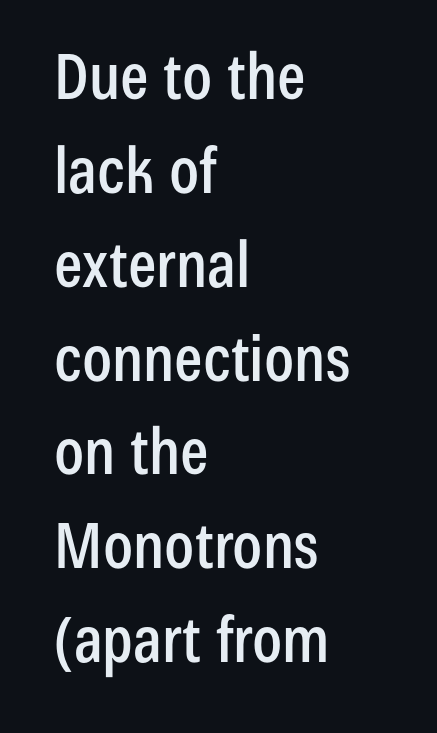
{"serif": "no", "italic": "no", "width": "condensed", "stroke_contrast": "low", "x_height": "medium", "monospaced": "no", "underline": "no", "align": "left", "line_spacing": "normal", "line_spacing_ratio": 1.49, "letter_spacing": "normal", "letter_spacing_em": 0.0, "glyph_px": 63}
